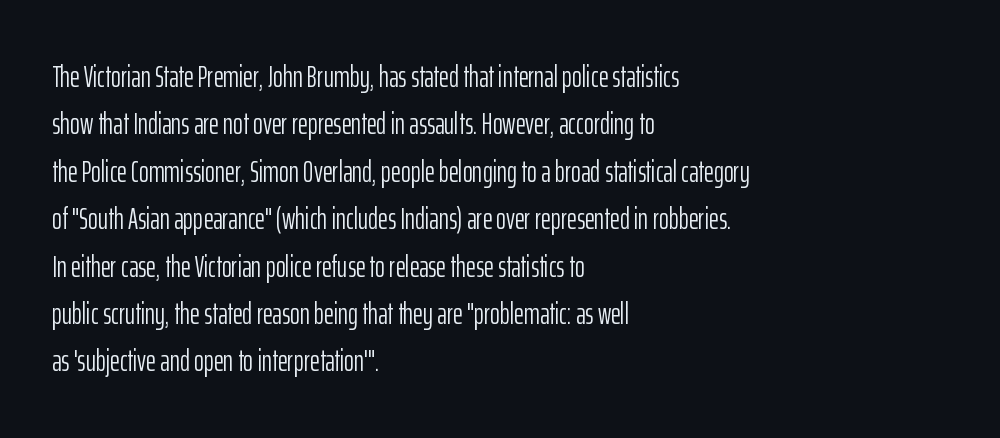
Q: Is the text bold? A: No.
Q: Is the text italic (slanted)? A: No, it is upright.
Q: Is the typeface a serif or a sans-serif typeface? A: Sans-serif.
Q: Is the text underlined? A: No.
Q: How is the paragraph aligned? A: Left-aligned.
Q: Is the spacing between letters normal or unusually wide? A: Normal.
Q: Is the spacing between lines tight, normal or loose? A: Normal.
Q: Width (condensed, normal, or wide)? A: Condensed.
Q: Stroke contrast? A: Low.
Q: x-height? A: Medium.
Q: Monospaced? A: No.
